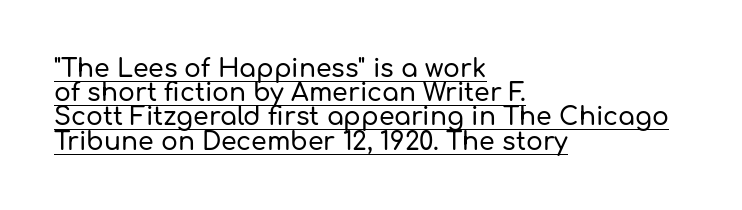
It's the straight-up-and-down kind of type. The rendering anchors every line to the left-hand side. You can see a thin bar hugging the bottom of the glyphs. The rendering keeps characters at their native spacing. The designer dialed line spacing down below the default.
